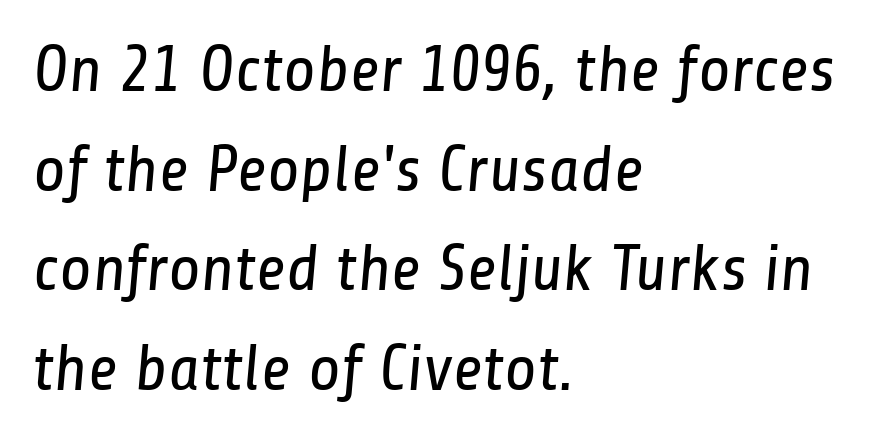
The image shows 66 px regular-weight, condensed sans-serif type; set left-aligned, normal line spacing (1.51x), normal letter spacing, not underlined; low stroke contrast and a medium x-height.
